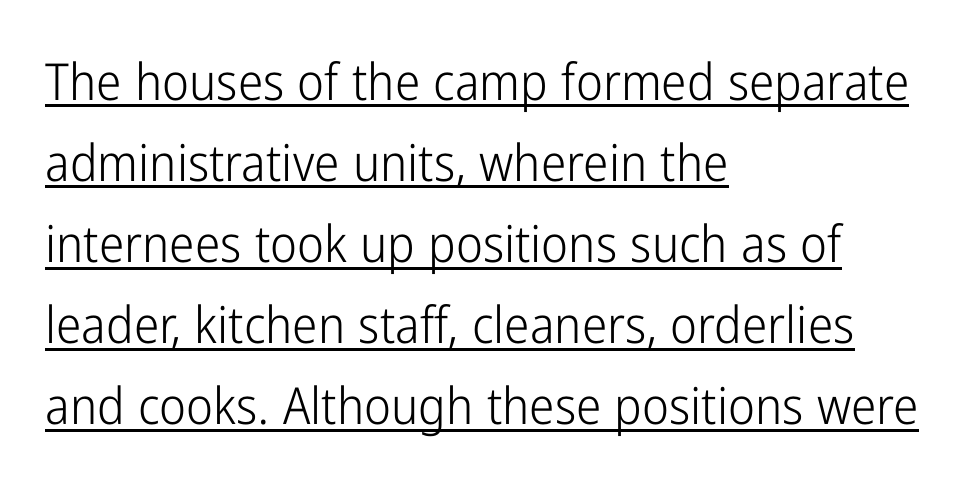
The image shows 51 px light, condensed sans-serif type, upright; set left-aligned, normal line spacing (1.59x), normal letter spacing, underlined; low stroke contrast and a medium x-height.
